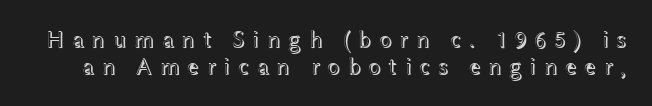
{"italic": "no", "underline": "no", "line_spacing": "tight", "line_spacing_ratio": 1.14, "letter_spacing": "wide", "letter_spacing_em": 0.29, "glyph_px": 24}
